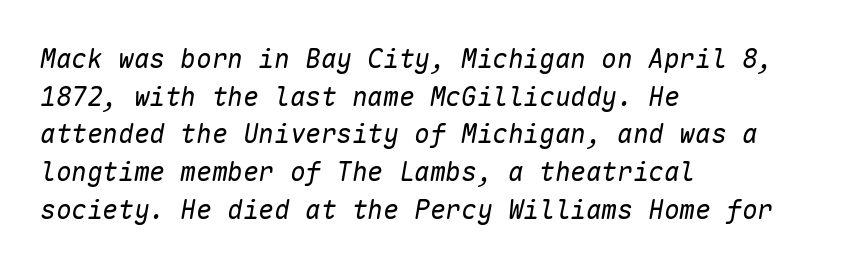
The image shows 26 px text type, italic (leaning right); set left-aligned, normal line spacing (1.45x), normal letter spacing, not underlined.
